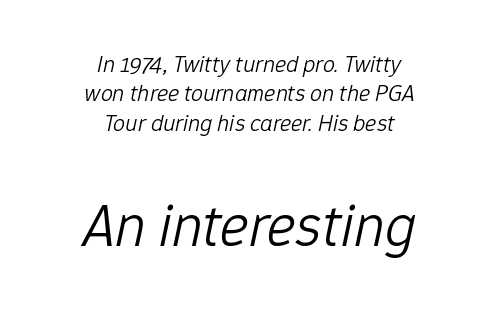
{"italic": "yes", "lean": "right", "slant_degrees": 12, "bold": "no", "weight": "light", "width": "normal", "stroke_contrast": "low", "x_height": "medium", "monospaced": "no", "underline": "no", "align": "center", "line_spacing_ratio": 1.22, "letter_spacing": "normal", "letter_spacing_em": 0.0, "larger_block": "second", "size_ratio": 2.54, "glyph_px": 61}
